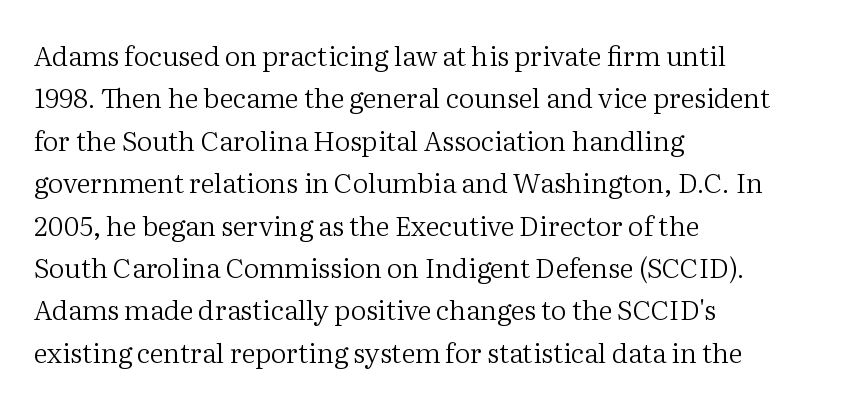
The image shows 27 px text type, upright; set left-aligned, normal line spacing (1.57x), normal letter spacing, not underlined.
